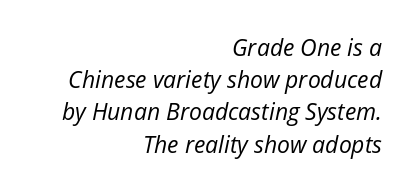
Which margin do the lines hug? The right one — the left edge is uneven. These lines sit exactly where default settings would place them. Nothing unusual about the tracking: characters are spaced as the font intends. The strokes carry an ordinary text weight at most. Slanted lettering throughout.
